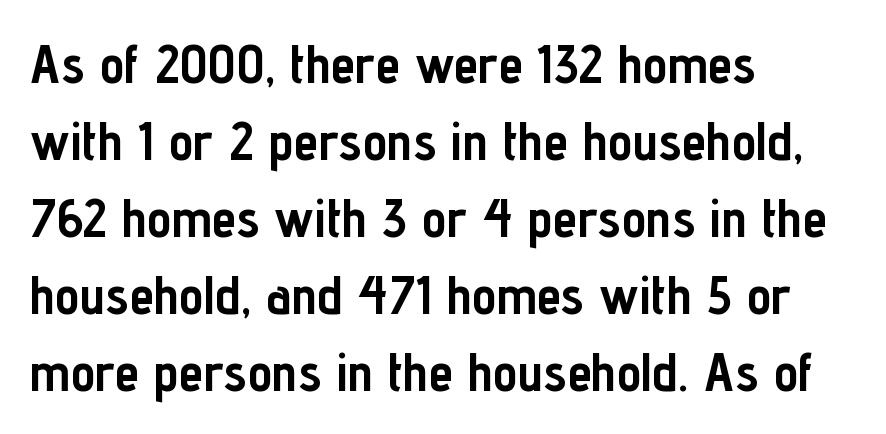
{"serif": "no", "italic": "no", "bold": "yes", "weight": "semibold", "width": "condensed", "stroke_contrast": "low", "x_height": "medium", "monospaced": "no", "underline": "no", "align": "left", "line_spacing": "normal", "line_spacing_ratio": 1.4, "letter_spacing": "normal", "letter_spacing_em": 0.0, "glyph_px": 55}
